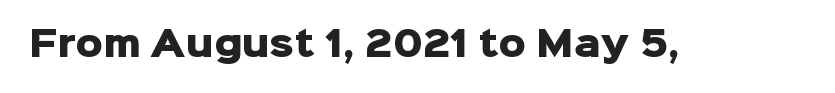
Q: Is the text bold? A: Yes.
Q: Is the text italic (slanted)? A: No, it is upright.
Q: Is the typeface a serif or a sans-serif typeface? A: Sans-serif.
Q: Is the text underlined? A: No.
Q: Is the spacing between letters normal or unusually wide? A: Normal.
Q: Width (condensed, normal, or wide)? A: Normal.
Q: Stroke contrast? A: Low.
Q: x-height? A: Medium.
Q: Monospaced? A: No.
